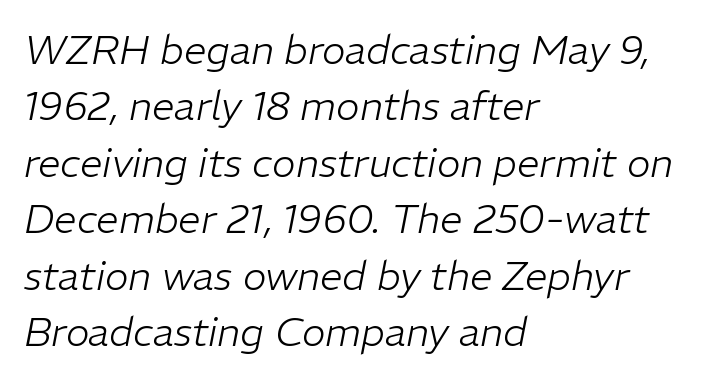
Q: Is the text bold? A: No.
Q: Is the text italic (slanted)? A: Yes, it leans right by about 11 degrees.
Q: Is the text underlined? A: No.
Q: How is the paragraph aligned? A: Left-aligned.
Q: Is the spacing between letters normal or unusually wide? A: Normal.
Q: Is the spacing between lines tight, normal or loose? A: Normal.
Q: Width (condensed, normal, or wide)? A: Normal.
Q: Stroke contrast? A: Low.
Q: x-height? A: Medium.
Q: Monospaced? A: No.
